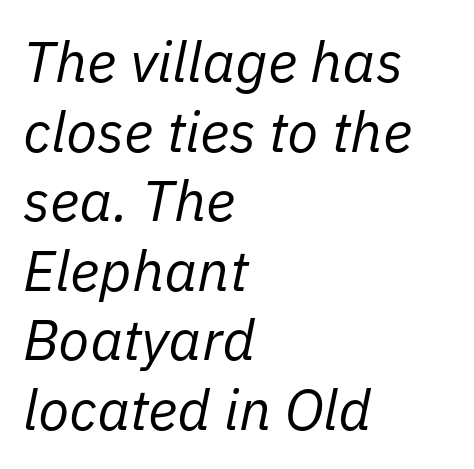
{"italic": "yes", "lean": "right", "slant_degrees": 11, "bold": "no", "weight": "regular", "width": "normal", "stroke_contrast": "low", "x_height": "medium", "monospaced": "no", "underline": "no", "align": "left", "line_spacing_ratio": 1.22, "letter_spacing": "normal", "letter_spacing_em": 0.0, "glyph_px": 57}
